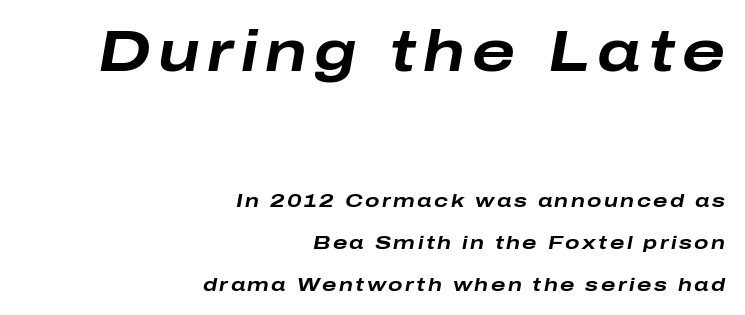
The image shows 57 px bold, wide type, italic (leaning right); set right-aligned, loose line spacing (2.19x), not underlined; the first (top) block is 3.0x larger; low stroke contrast and a medium x-height.
